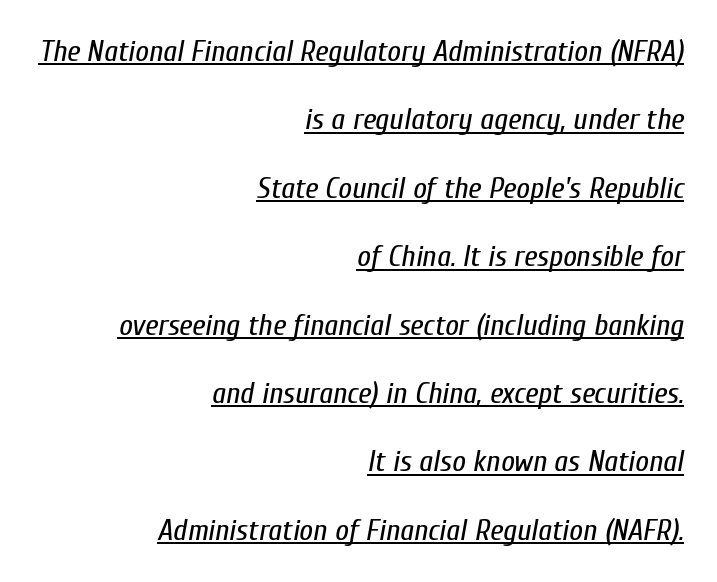
{"italic": "yes", "lean": "right", "slant_degrees": 10, "bold": "no", "weight": "regular", "width": "condensed", "stroke_contrast": "low", "x_height": "medium", "monospaced": "no", "underline": "yes", "align": "right", "line_spacing": "loose", "line_spacing_ratio": 2.28, "letter_spacing": "normal", "letter_spacing_em": 0.0, "glyph_px": 30}
